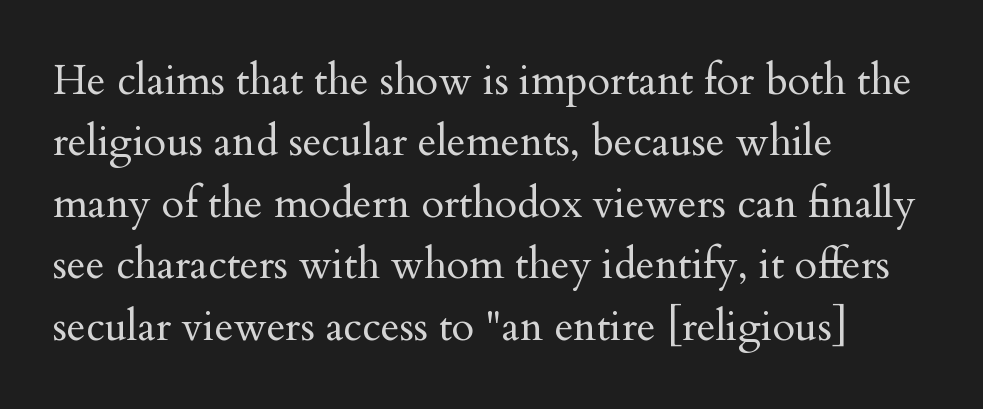
{"serif": "yes", "italic": "no", "bold": "no", "weight": "regular", "width": "normal", "stroke_contrast": "medium", "x_height": "small", "monospaced": "no", "underline": "no", "align": "left", "line_spacing": "normal", "line_spacing_ratio": 1.5, "letter_spacing": "normal", "letter_spacing_em": 0.0, "glyph_px": 41}
